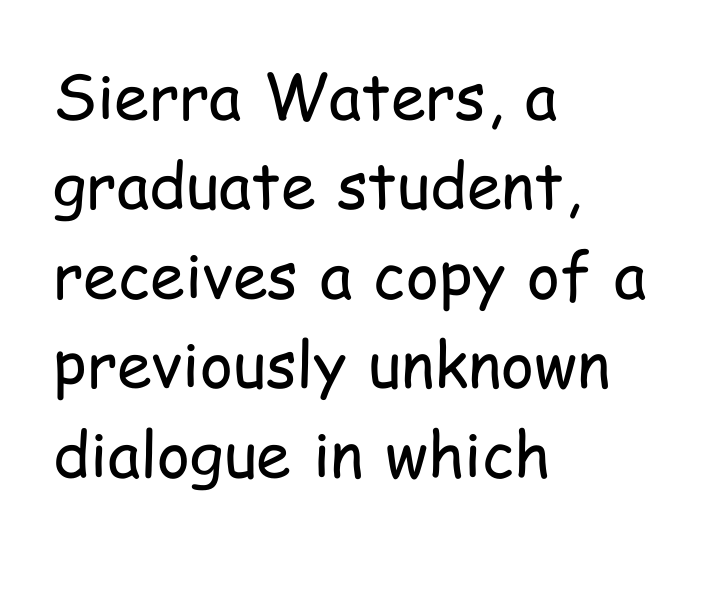
The image shows 63 px regular-weight, condensed sans-serif type, upright; set left-aligned, normal line spacing (1.42x), normal letter spacing, not underlined; low stroke contrast and a medium x-height.
